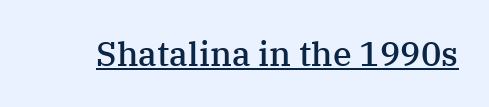
{"serif": "yes", "italic": "no", "bold": "semi", "weight": "semibold", "width": "normal", "stroke_contrast": "medium", "x_height": "medium", "monospaced": "no", "underline": "yes", "letter_spacing": "normal", "letter_spacing_em": 0.0, "glyph_px": 34}
